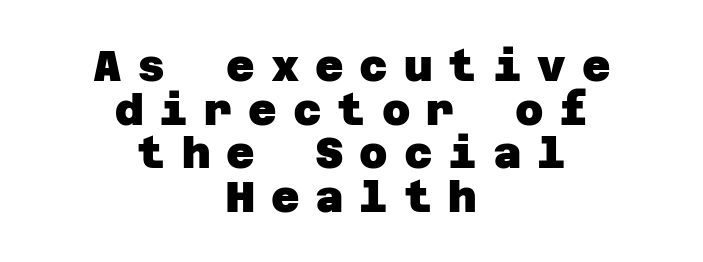
The image shows 44 px heavy sans-serif type; set centered, tight line spacing (0.99x), unusually wide letter spacing (+0.36 em), not underlined; low stroke contrast and a large x-height.
